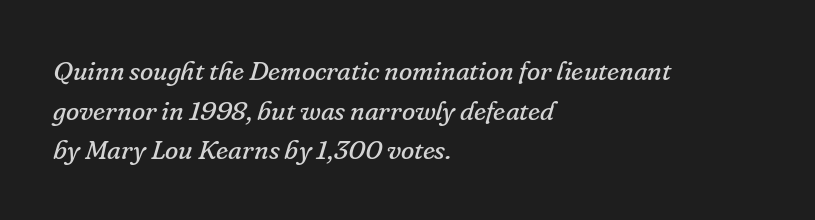
The image shows 27 px text type, italic (leaning right); set left-aligned, normal line spacing (1.47x), normal letter spacing, not underlined.
